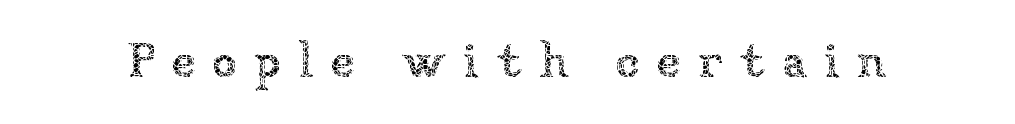
{"italic": "no", "bold": "no", "weight": "thin", "width": "normal", "stroke_contrast": "low", "x_height": "medium", "monospaced": "no", "underline": "no", "letter_spacing": "wide", "letter_spacing_em": 0.35, "glyph_px": 49}
